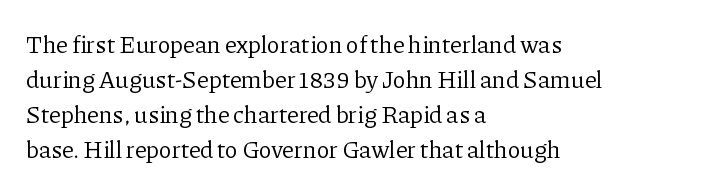
Q: Is the text bold? A: No.
Q: Is the text italic (slanted)? A: No, it is upright.
Q: Is the text underlined? A: No.
Q: How is the paragraph aligned? A: Left-aligned.
Q: Is the spacing between letters normal or unusually wide? A: Normal.
Q: Is the spacing between lines tight, normal or loose? A: Normal.
